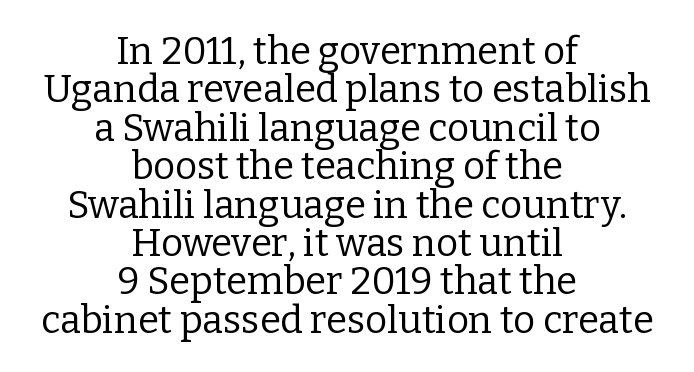
Q: Is the text bold? A: No.
Q: Is the text italic (slanted)? A: No, it is upright.
Q: Is the typeface a serif or a sans-serif typeface? A: Serif.
Q: Is the text underlined? A: No.
Q: How is the paragraph aligned? A: Centered.
Q: Is the spacing between letters normal or unusually wide? A: Normal.
Q: Is the spacing between lines tight, normal or loose? A: Tight.
Q: Width (condensed, normal, or wide)? A: Normal.
Q: Stroke contrast? A: Low.
Q: x-height? A: Medium.
Q: Monospaced? A: No.
